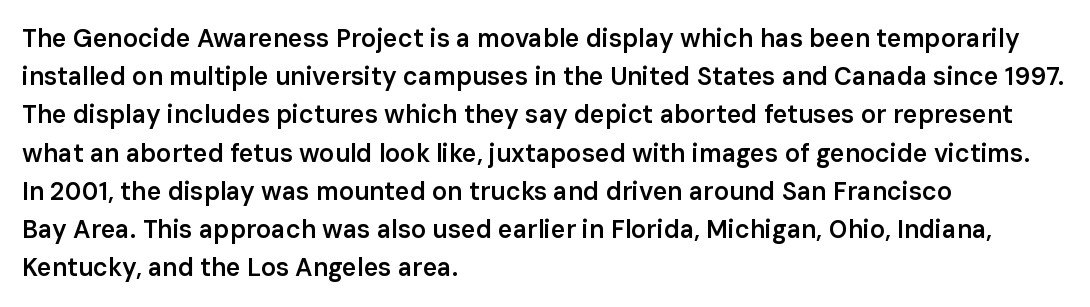
{"italic": "no", "bold": "semi", "underline": "no", "align": "left", "line_spacing": "normal", "line_spacing_ratio": 1.53, "letter_spacing": "normal", "letter_spacing_em": 0.0, "glyph_px": 25}
